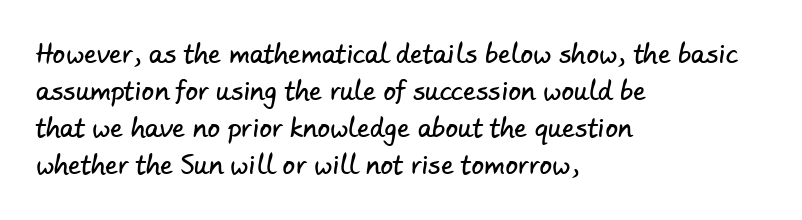
The specimen omits any rule beneath the text block's lines. Compared with typical body copy, the letter spacing here is the same. Compared with a centered layout, this one pins lines to the left instead. The rendering uses a moderate line-height, typical for paragraphs.
